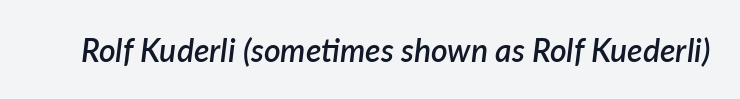
Q: Is the text bold? A: Semi-bold.
Q: Is the text italic (slanted)? A: Yes, it leans right by about 7 degrees.
Q: Is the text underlined? A: No.
Q: Is the spacing between letters normal or unusually wide? A: Normal.
Q: Width (condensed, normal, or wide)? A: Normal.
Q: Stroke contrast? A: Low.
Q: x-height? A: Medium.
Q: Monospaced? A: No.
